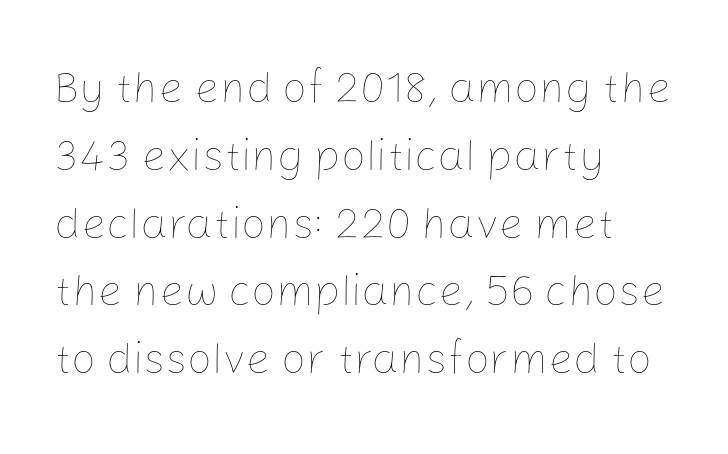
The axis of the letterforms is exactly vertical. The line texture is even and compact thanks to regular tracking. Weight: regular or lighter. The typesetter chose a ragged-right arrangement here. The space between consecutive lines is moderate. Varying glyph widths throughout — classic text-font behaviour.
